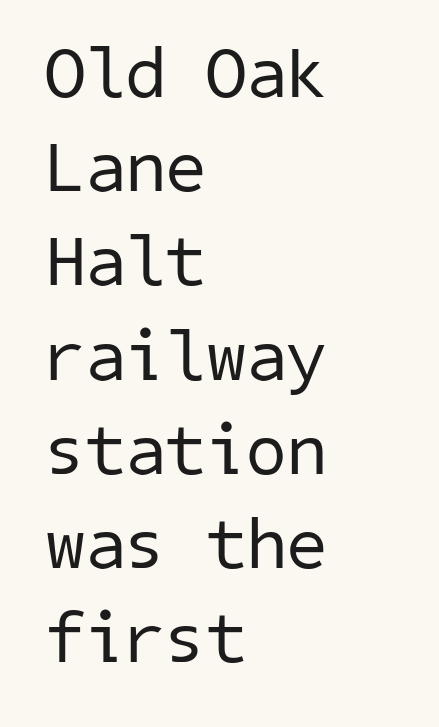
{"serif": "no", "bold": "no", "weight": "regular", "width": "normal", "stroke_contrast": "low", "x_height": "medium", "underline": "no", "align": "left", "line_spacing": "normal", "line_spacing_ratio": 1.29, "letter_spacing": "normal", "letter_spacing_em": 0.0, "glyph_px": 73}
